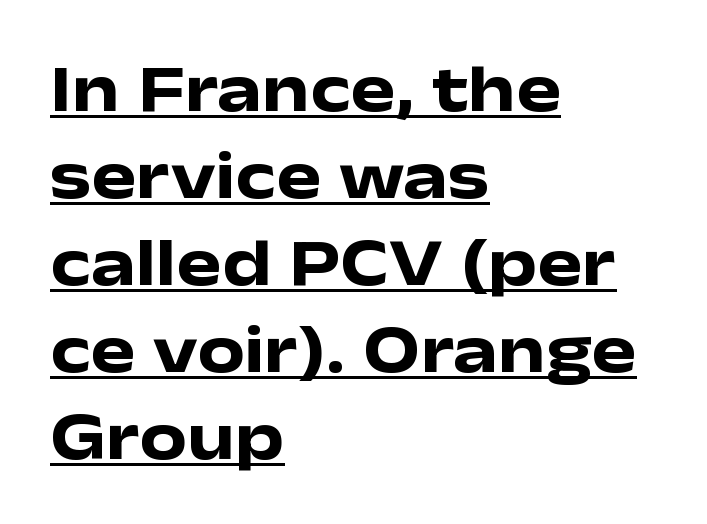
The image shows 67 px heavy, wide sans-serif type, upright; set left-aligned, normal line spacing (1.3x), normal letter spacing, underlined; low stroke contrast and a medium x-height.
